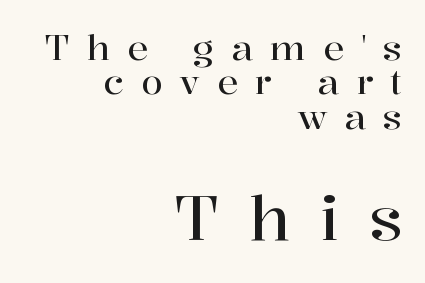
The image shows 62 px serif type, upright; set right-aligned, tight line spacing (0.98x), unusually wide letter spacing (+0.48 em), not underlined; the second (bottom) block is 1.77x larger; high stroke contrast and a medium x-height.
